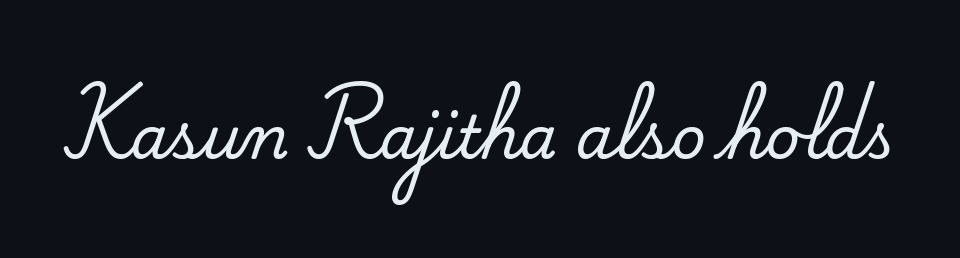
{"serif": "yes", "width": "normal", "stroke_contrast": "medium", "x_height": "small", "monospaced": "no", "underline": "no", "letter_spacing": "normal", "letter_spacing_em": 0.0, "glyph_px": 60}
